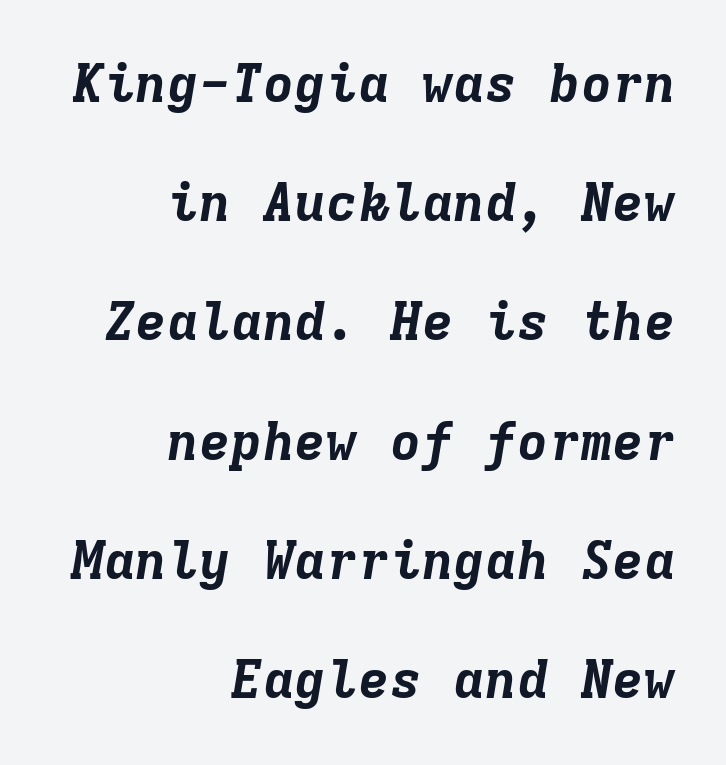
The image shows 53 px bold type, italic (leaning right), monospaced; set right-aligned, loose line spacing (2.25x), normal letter spacing, not underlined; low stroke contrast and a medium x-height.
